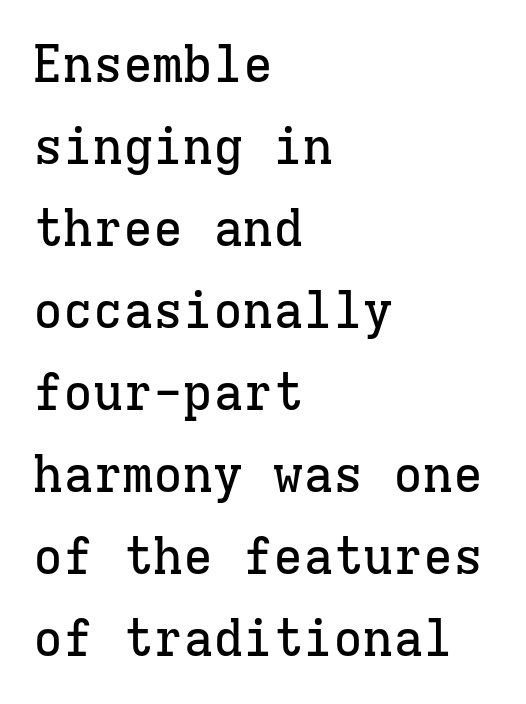
In terms of leading, this rendering sits right in the middle. Posture: upright roman. One-word summary of the alignment: left. The foot of each line stays bare and open.
